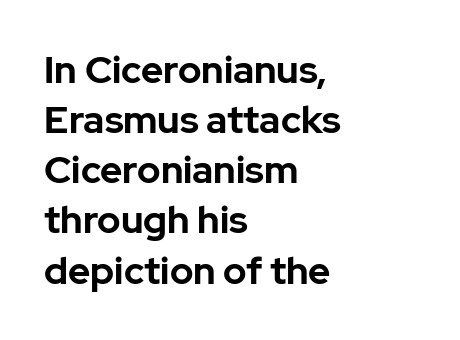
The typesetter chose a ragged-right arrangement here. Notice how descenders clear the ascenders below comfortably — that's standard leading. Rule under the text: the space is simply empty. Heavy-handed strokes throughout: this text is bold. The face used here is rendered with its standard letterfit.
